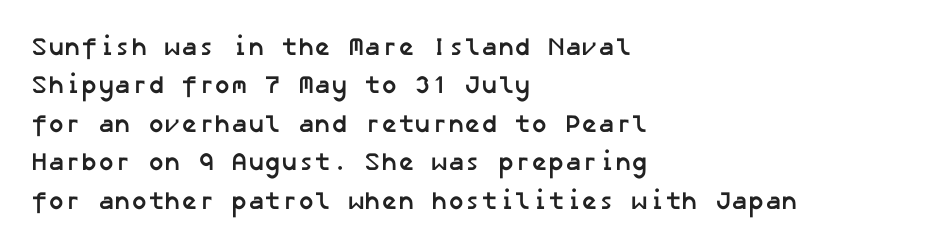
{"bold": "yes", "underline": "no", "align": "left", "line_spacing": "normal", "line_spacing_ratio": 1.54, "letter_spacing": "normal", "letter_spacing_em": 0.0, "glyph_px": 25}
